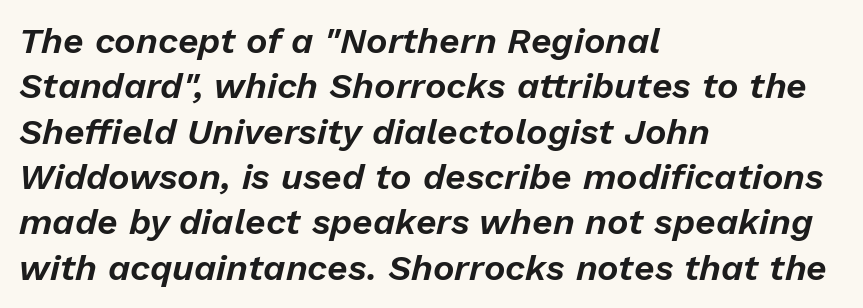
{"italic": "yes", "lean": "right", "slant_degrees": 13, "width": "normal", "stroke_contrast": "low", "x_height": "medium", "monospaced": "no", "underline": "no", "align": "left", "line_spacing": "normal", "line_spacing_ratio": 1.26, "letter_spacing": "normal", "letter_spacing_em": 0.0, "glyph_px": 36}
